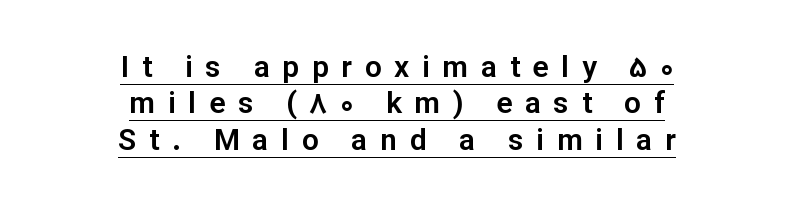
{"serif": "no", "italic": "no", "width": "normal", "stroke_contrast": "low", "x_height": "medium", "monospaced": "no", "underline": "yes", "align": "center", "line_spacing_ratio": 1.21, "letter_spacing": "wide", "letter_spacing_em": 0.42, "glyph_px": 30}
